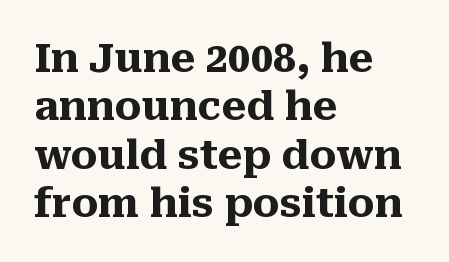
The image shows 40 px heavy serif type, upright; set left-aligned, line spacing 1.21x, normal letter spacing, not underlined; medium stroke contrast and a medium x-height.
